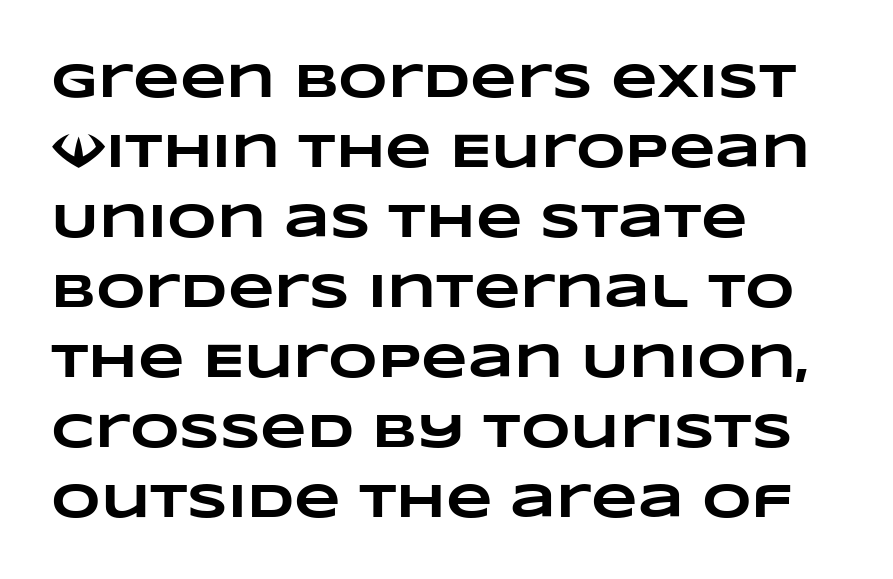
Each letter keeps its own natural width here, so spacing adapts to shape. Clear beneath every line of the passage. Notice how thick the strokes are: this is what a full bold looks like. Left-aligned paragraph, ragged on the right. A normal amount of white space separates one row of letters from the next. The tracking reads as untouched default to a designer's eye.
